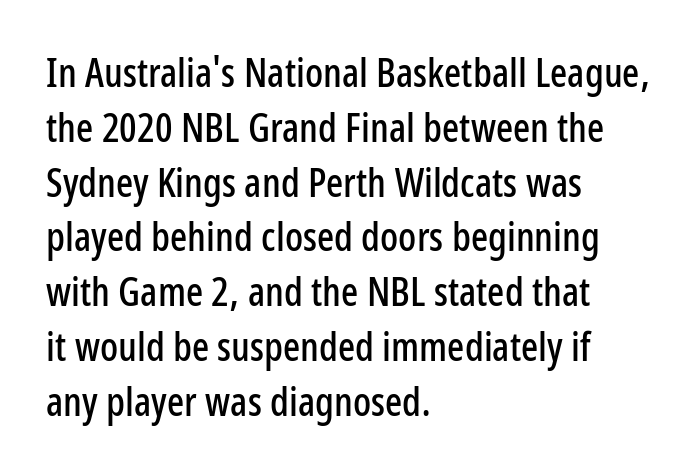
Q: Is the text italic (slanted)? A: No, it is upright.
Q: Is the typeface a serif or a sans-serif typeface? A: Sans-serif.
Q: Is the text underlined? A: No.
Q: How is the paragraph aligned? A: Left-aligned.
Q: Is the spacing between letters normal or unusually wide? A: Normal.
Q: Is the spacing between lines tight, normal or loose? A: Normal.
Q: Width (condensed, normal, or wide)? A: Condensed.
Q: Stroke contrast? A: Low.
Q: x-height? A: Medium.
Q: Monospaced? A: No.
